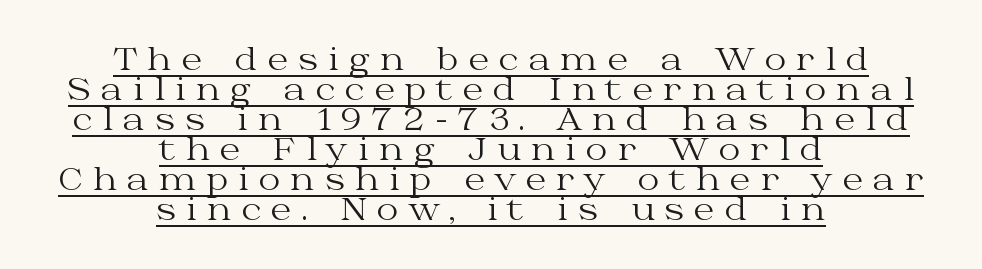
{"serif": "yes", "italic": "no", "bold": "no", "weight": "regular", "width": "wide", "stroke_contrast": "medium", "x_height": "medium", "monospaced": "no", "underline": "yes", "align": "center", "line_spacing": "tight", "line_spacing_ratio": 1.0, "letter_spacing": "wide", "letter_spacing_em": 0.33, "glyph_px": 30}
